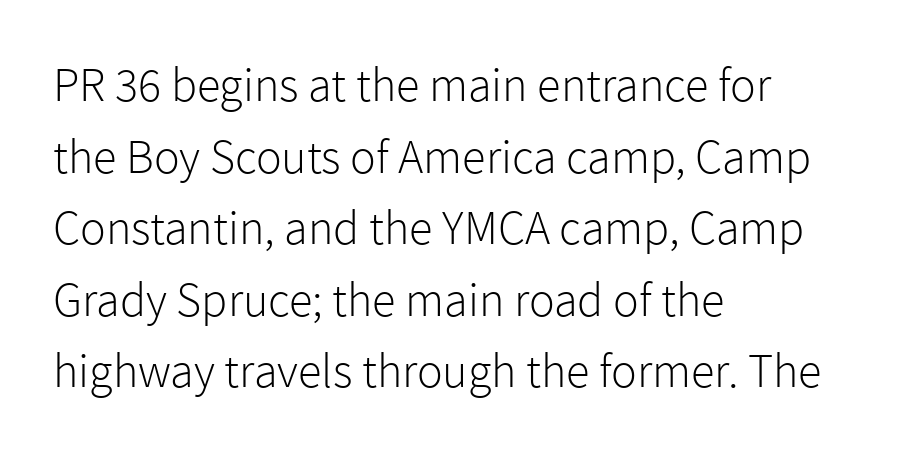
The image shows 48 px light sans-serif type, upright; set left-aligned, normal line spacing (1.49x), normal letter spacing, not underlined; a medium x-height.
